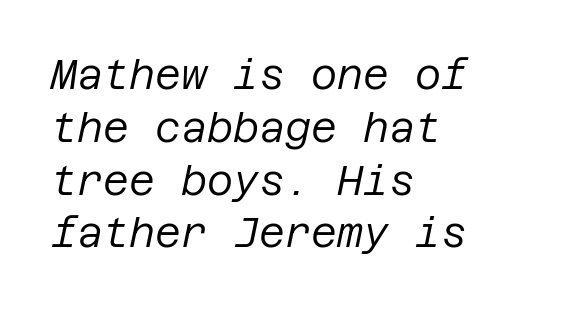
The image shows 40 px regular-weight type, italic (leaning right); set left-aligned, normal line spacing (1.32x), normal letter spacing, not underlined; low stroke contrast and a large x-height.
